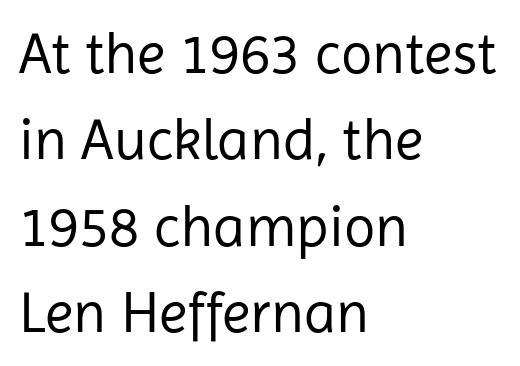
The image shows 58 px regular-weight sans-serif type, upright; set left-aligned, normal line spacing (1.49x), normal letter spacing, not underlined; low stroke contrast and a medium x-height.
